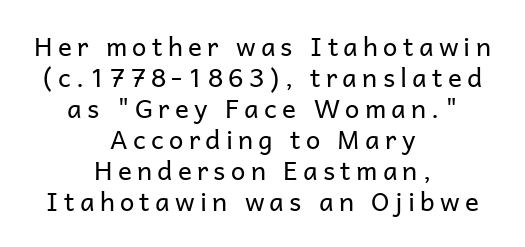
The image shows 26 px text type, upright; set centered, line spacing 1.19x, unusually wide letter spacing (+0.2 em), not underlined.
